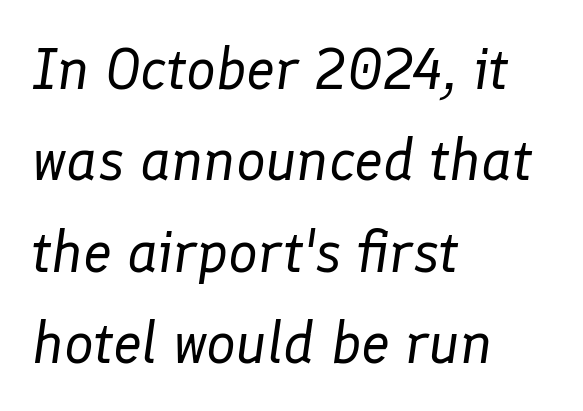
The image shows 59 px regular-weight type, italic (leaning right); set left-aligned, normal line spacing (1.55x), normal letter spacing, not underlined; low stroke contrast and a medium x-height.
